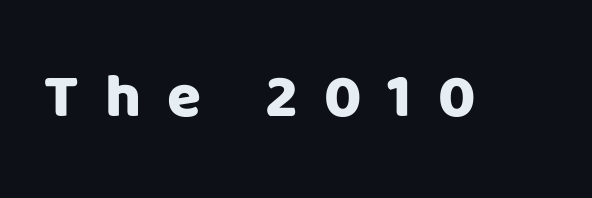
{"serif": "no", "italic": "no", "bold": "yes", "weight": "heavy", "width": "normal", "stroke_contrast": "low", "x_height": "large", "monospaced": "no", "underline": "no", "letter_spacing": "wide", "letter_spacing_em": 0.42, "glyph_px": 62}
